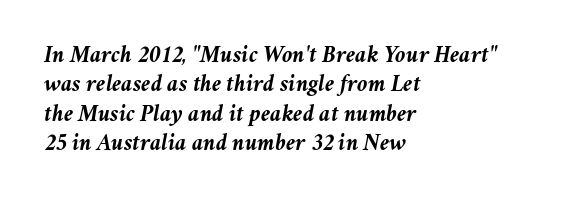
Q: Is the text bold? A: Yes.
Q: Is the text italic (slanted)? A: Yes, it leans right by about 11 degrees.
Q: Is the text underlined? A: No.
Q: How is the paragraph aligned? A: Left-aligned.
Q: Is the spacing between letters normal or unusually wide? A: Normal.
